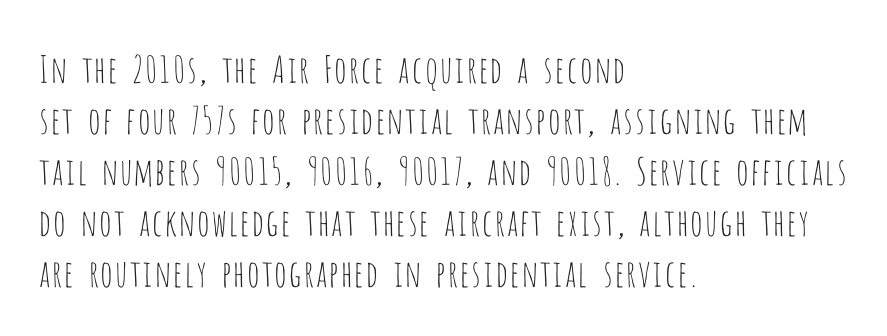
Q: Is the text bold? A: No.
Q: Is the text italic (slanted)? A: No, it is upright.
Q: Is the typeface a serif or a sans-serif typeface? A: Sans-serif.
Q: Is the text underlined? A: No.
Q: How is the paragraph aligned? A: Left-aligned.
Q: Is the spacing between letters normal or unusually wide? A: Normal.
Q: Is the spacing between lines tight, normal or loose? A: Normal.
Q: Width (condensed, normal, or wide)? A: Condensed.
Q: Stroke contrast? A: Low.
Q: x-height? A: Large.
Q: Monospaced? A: No.
